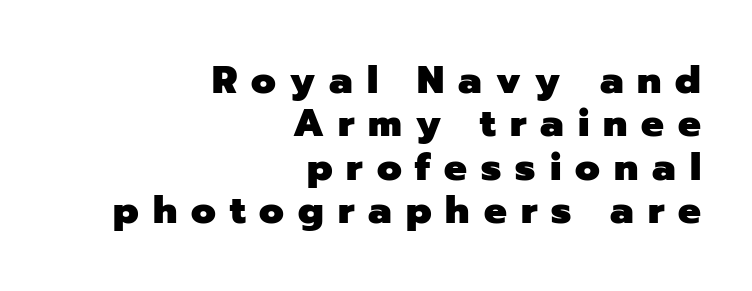
The image shows 38 px heavy sans-serif type, upright; set right-aligned, tight line spacing (1.14x), unusually wide letter spacing (+0.37 em), not underlined; low stroke contrast and a medium x-height.
